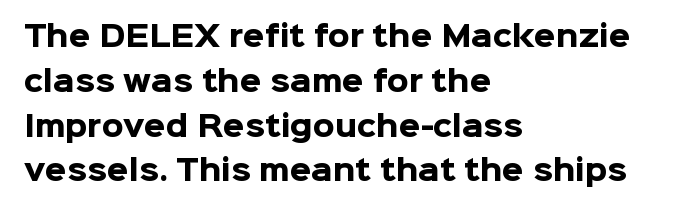
The image shows 28 px heavy sans-serif type, upright; set left-aligned, normal line spacing (1.6x), normal letter spacing, not underlined; low stroke contrast and a medium x-height.
